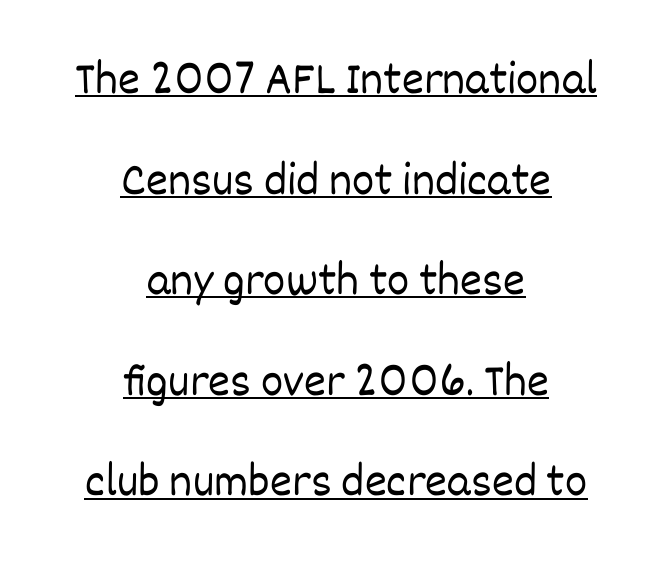
The image shows 47 px light type, upright; set centered, loose line spacing (2.14x), normal letter spacing, underlined; low stroke contrast and a large x-height.
